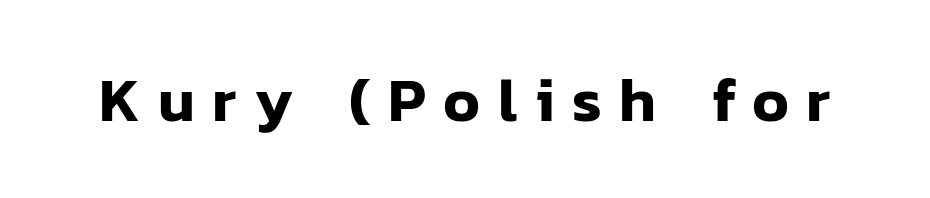
{"serif": "no", "italic": "no", "width": "normal", "stroke_contrast": "low", "x_height": "medium", "monospaced": "no", "underline": "no", "letter_spacing": "wide", "letter_spacing_em": 0.28, "glyph_px": 62}
